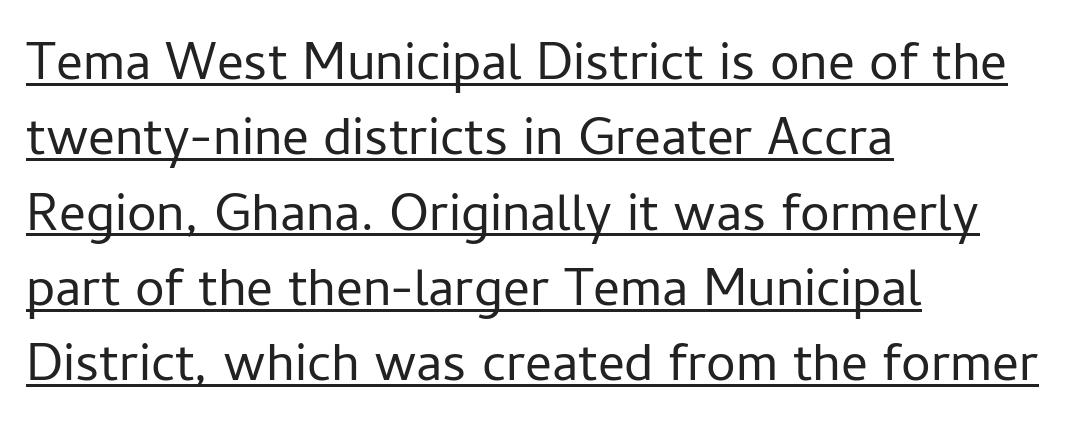
Has an underline been added? It has. Baseline-to-baseline distance is the conventional proportion of letter height. The paragraph shown leans on its left margin. This sample uses a sans-serif face.
